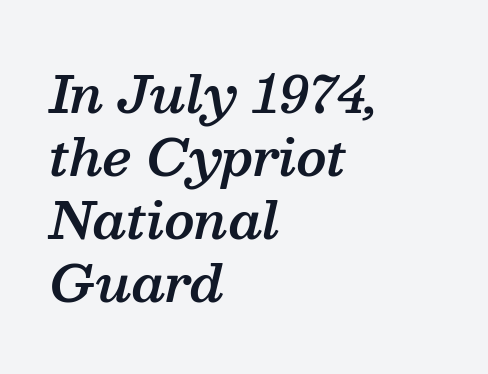
Q: Is the text bold? A: Semi-bold.
Q: Is the text italic (slanted)? A: Yes, it leans right by about 13 degrees.
Q: Is the typeface a serif or a sans-serif typeface? A: Serif.
Q: Is the text underlined? A: No.
Q: How is the paragraph aligned? A: Left-aligned.
Q: Is the spacing between letters normal or unusually wide? A: Normal.
Q: Is the spacing between lines tight, normal or loose? A: Normal.
Q: Width (condensed, normal, or wide)? A: Normal.
Q: Stroke contrast? A: Medium.
Q: x-height? A: Medium.
Q: Monospaced? A: No.
